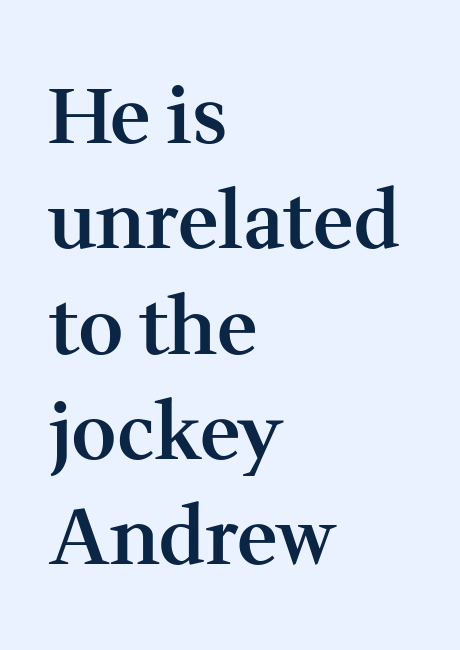
The strokes are fattened partway — semibold, not bold. This is roman type, the default non-slanted kind. The zone under the glyphs is completely vacant. Note the varied advance widths — an 'i' is clearly narrower than an 'm'.
